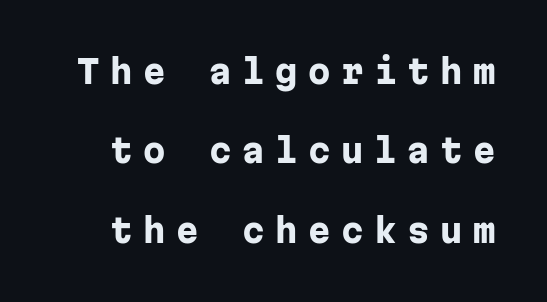
{"serif": "no", "italic": "no", "bold": "yes", "weight": "heavy", "width": "normal", "stroke_contrast": "low", "x_height": "medium", "monospaced": "yes", "underline": "no", "line_spacing": "loose", "line_spacing_ratio": 2.48, "letter_spacing": "wide", "letter_spacing_em": 0.33, "glyph_px": 32}
